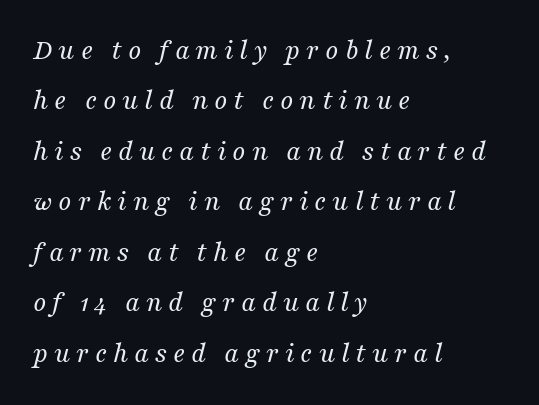
The image shows 29 px regular-weight serif type, italic (leaning right); set left-aligned, line spacing 1.74x, unusually wide letter spacing (+0.2 em), not underlined; medium stroke contrast and a medium x-height.
